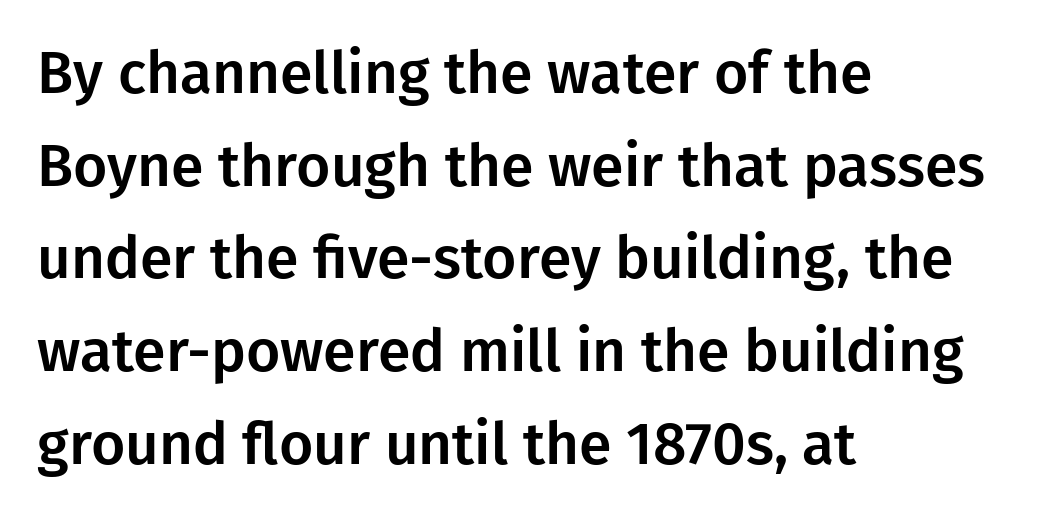
Successive baselines arrive at the customary interval. There is no visible air inserted between adjacent glyphs. The paragraph has a hard left edge and a soft right edge. The typography opts for an upright posture over an oblique one. Think of a printed novel: that variable character pitch is what you see here.
